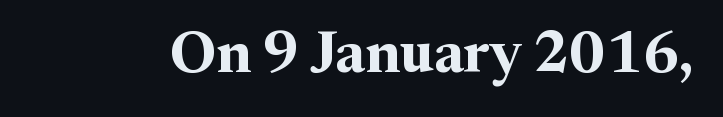
Q: Is the text bold? A: Yes.
Q: Is the text italic (slanted)? A: No, it is upright.
Q: Is the typeface a serif or a sans-serif typeface? A: Serif.
Q: Is the text underlined? A: No.
Q: Is the spacing between letters normal or unusually wide? A: Normal.
Q: Width (condensed, normal, or wide)? A: Normal.
Q: Stroke contrast? A: Medium.
Q: x-height? A: Medium.
Q: Monospaced? A: No.
